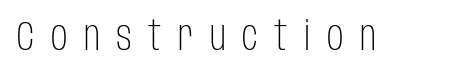
{"serif": "no", "italic": "no", "bold": "no", "weight": "light", "width": "condensed", "stroke_contrast": "low", "x_height": "large", "monospaced": "no", "underline": "no", "letter_spacing": "wide", "letter_spacing_em": 0.4, "glyph_px": 41}
